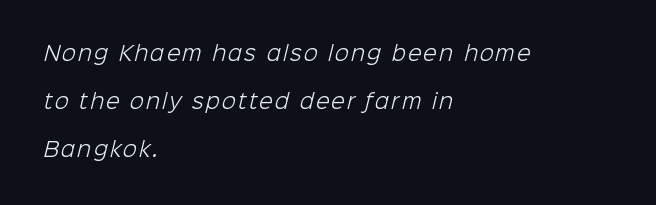
The image shows 20 px text type; set left-aligned, loose line spacing (2.4x), not underlined.
